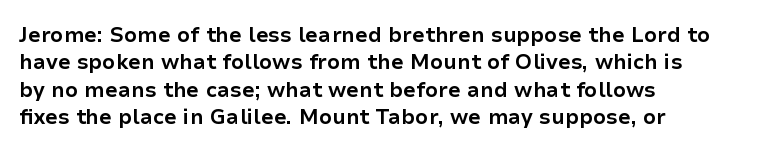
Q: Is the text bold? A: Yes.
Q: Is the text italic (slanted)? A: No, it is upright.
Q: Is the text underlined? A: No.
Q: How is the paragraph aligned? A: Left-aligned.
Q: Is the spacing between letters normal or unusually wide? A: Normal.
Q: Is the spacing between lines tight, normal or loose? A: Normal.
